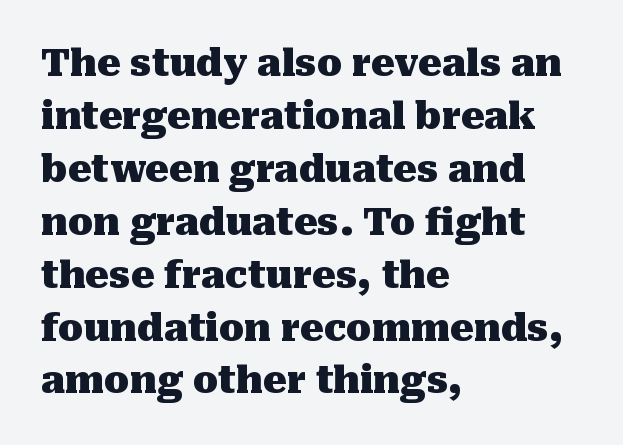
Q: Is the text bold? A: Yes.
Q: Is the text italic (slanted)? A: No, it is upright.
Q: Is the typeface a serif or a sans-serif typeface? A: Serif.
Q: Is the text underlined? A: No.
Q: How is the paragraph aligned? A: Left-aligned.
Q: Is the spacing between letters normal or unusually wide? A: Normal.
Q: Is the spacing between lines tight, normal or loose? A: Normal.
Q: Width (condensed, normal, or wide)? A: Normal.
Q: Stroke contrast? A: Medium.
Q: x-height? A: Medium.
Q: Monospaced? A: No.
